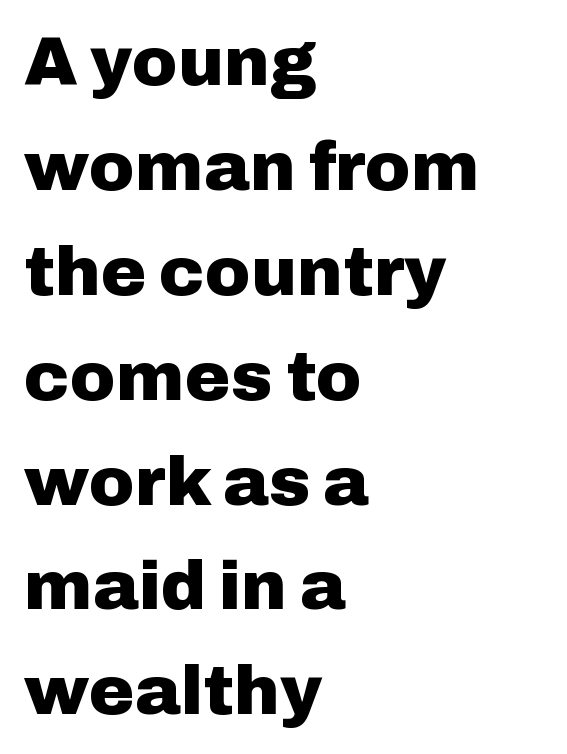
Q: Is the text bold? A: Yes.
Q: Is the text italic (slanted)? A: No, it is upright.
Q: Is the typeface a serif or a sans-serif typeface? A: Sans-serif.
Q: Is the text underlined? A: No.
Q: How is the paragraph aligned? A: Left-aligned.
Q: Is the spacing between letters normal or unusually wide? A: Normal.
Q: Is the spacing between lines tight, normal or loose? A: Normal.
Q: Width (condensed, normal, or wide)? A: Normal.
Q: Stroke contrast? A: Low.
Q: x-height? A: Medium.
Q: Monospaced? A: No.
